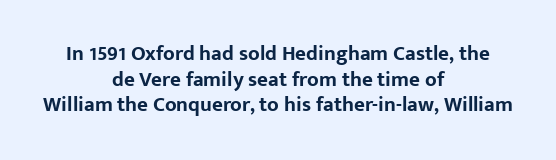
The image shows 21 px bold type, upright; set centered, line spacing 1.22x, normal letter spacing, not underlined.
